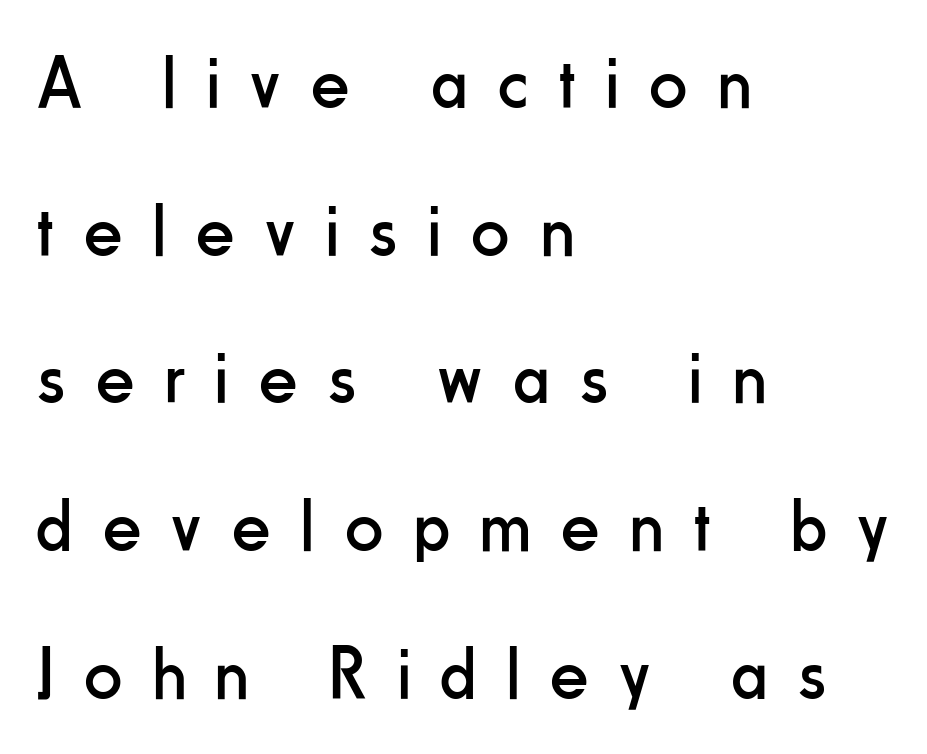
The letters stand upright; this is a roman face. A student would call this left alignment; a typographer would say flush left, rag right. No letter is thick-stroked: the sample isn't bold. Rule under the text: the space is simply empty. The type family on display is of the sans-serif kind.
